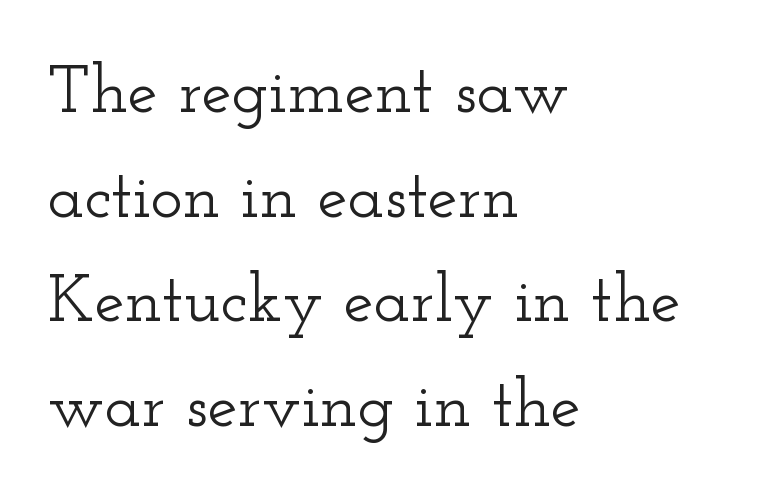
The area under the type is left untouched. The leading is moderate, giving the passage an even texture. Think of a printed novel: that variable character pitch is what you see here. What stands out about the letter spacing? Nothing — it is the standard amount. The designer went with a serif here, giving each stem small feet.
